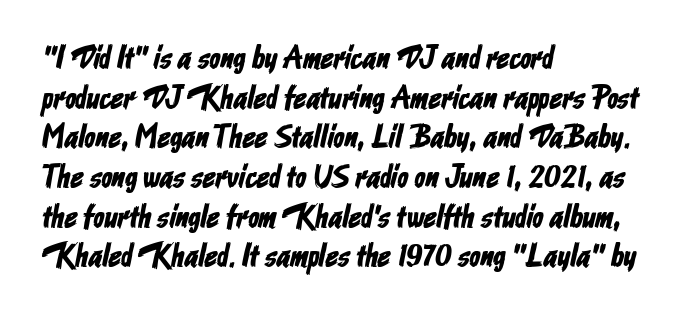
The image shows 32 px condensed sans-serif type; set left-aligned, line spacing 1.24x, normal letter spacing, not underlined; low stroke contrast and a medium x-height.
